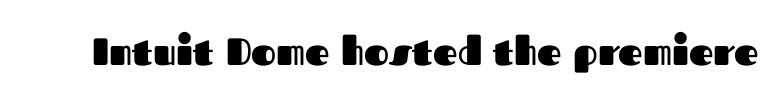
Q: Is the text bold? A: Yes.
Q: Is the text italic (slanted)? A: No, it is upright.
Q: Is the typeface a serif or a sans-serif typeface? A: Sans-serif.
Q: Is the text underlined? A: No.
Q: Is the spacing between letters normal or unusually wide? A: Normal.
Q: Width (condensed, normal, or wide)? A: Normal.
Q: Stroke contrast? A: Medium.
Q: x-height? A: Medium.
Q: Monospaced? A: No.
